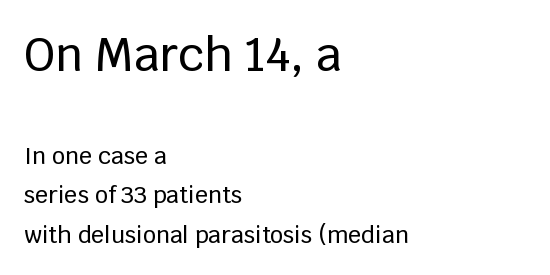
{"serif": "no", "italic": "no", "width": "normal", "stroke_contrast": "low", "x_height": "large", "monospaced": "no", "underline": "no", "align": "left", "line_spacing_ratio": 1.72, "letter_spacing": "normal", "letter_spacing_em": 0.0, "larger_block": "first", "size_ratio": 2.0, "glyph_px": 46}
